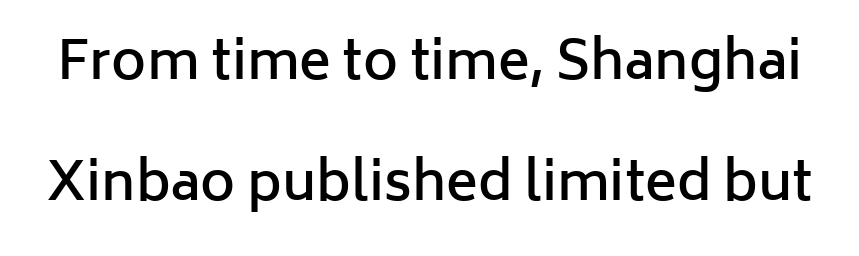
{"serif": "no", "italic": "no", "bold": "semi", "weight": "semibold", "width": "normal", "stroke_contrast": "low", "x_height": "medium", "monospaced": "no", "underline": "no", "line_spacing": "loose", "line_spacing_ratio": 2.29, "letter_spacing": "normal", "letter_spacing_em": 0.0, "glyph_px": 53}
